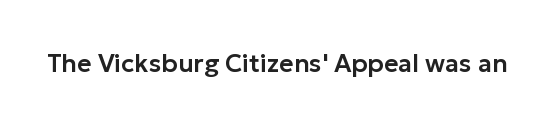
If you drew a line through each stem, it would be perfectly vertical. Characters follow at the spacing the type designer built in. The words here are not underlined.
